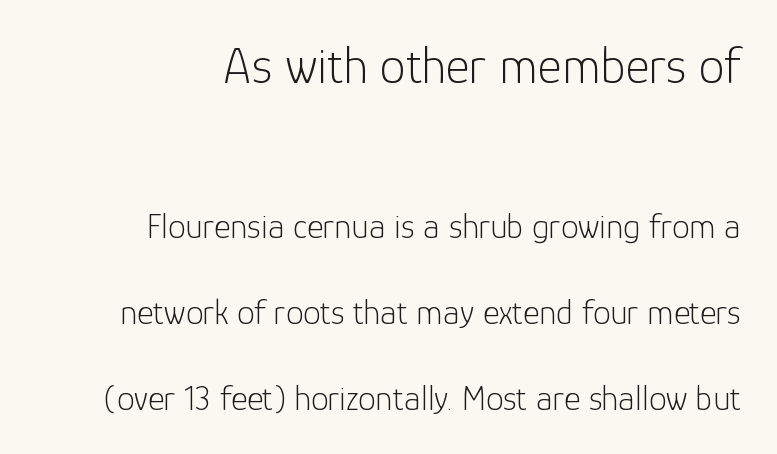
{"serif": "no", "italic": "no", "bold": "no", "weight": "light", "width": "normal", "stroke_contrast": "low", "x_height": "medium", "monospaced": "no", "underline": "no", "align": "right", "line_spacing": "loose", "line_spacing_ratio": 2.46, "letter_spacing": "normal", "letter_spacing_em": 0.0, "larger_block": "first", "size_ratio": 1.49, "glyph_px": 52}
